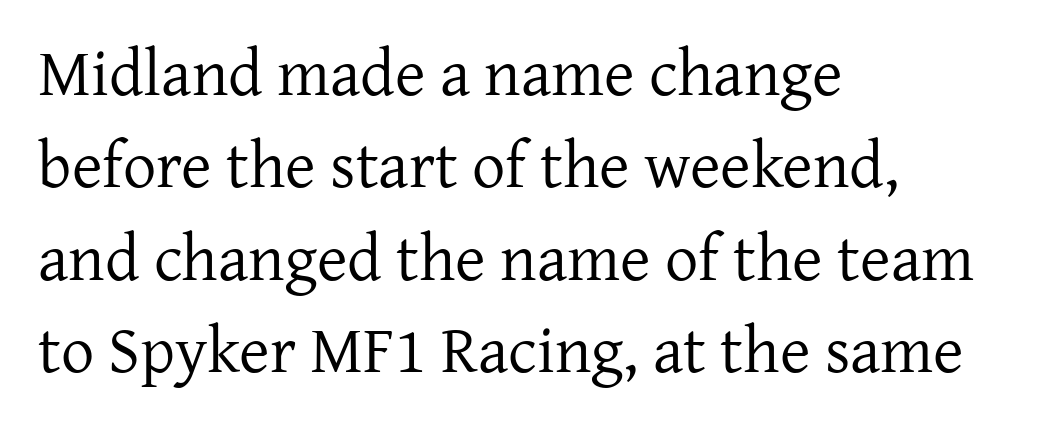
{"serif": "yes", "italic": "no", "bold": "no", "weight": "regular", "width": "normal", "stroke_contrast": "low", "x_height": "medium", "monospaced": "no", "underline": "no", "align": "left", "line_spacing": "normal", "line_spacing_ratio": 1.4, "letter_spacing": "normal", "letter_spacing_em": 0.0, "glyph_px": 66}
